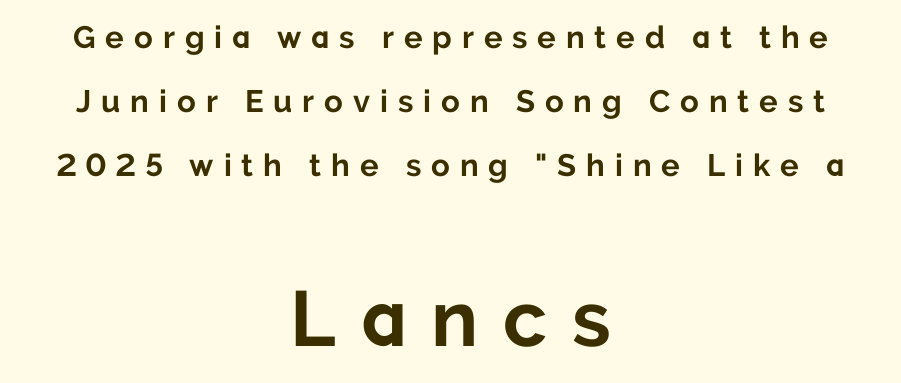
Q: Is the text bold? A: Yes.
Q: Is the text italic (slanted)? A: No, it is upright.
Q: Is the typeface a serif or a sans-serif typeface? A: Sans-serif.
Q: Is the text underlined? A: No.
Q: How is the paragraph aligned? A: Centered.
Q: Is the spacing between letters normal or unusually wide? A: Unusually wide.
Q: Is the spacing between lines tight, normal or loose? A: Loose.
Q: Which block of text is set in a larger size, the first (top) or the second (bottom)? A: The second (bottom) one.
Q: Width (condensed, normal, or wide)? A: Normal.
Q: Stroke contrast? A: Low.
Q: x-height? A: Medium.
Q: Monospaced? A: No.
